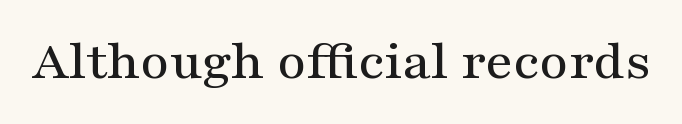
{"serif": "yes", "italic": "no", "width": "wide", "stroke_contrast": "medium", "x_height": "medium", "monospaced": "no", "underline": "no", "letter_spacing": "normal", "letter_spacing_em": 0.0, "glyph_px": 56}
